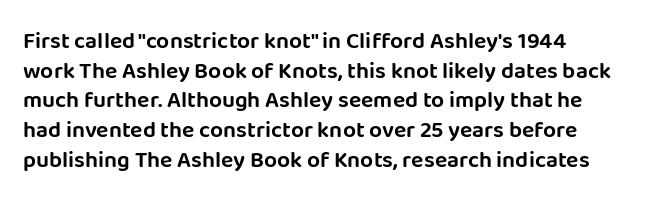
{"italic": "no", "underline": "no", "line_spacing": "normal", "line_spacing_ratio": 1.29, "letter_spacing": "normal", "letter_spacing_em": 0.0, "glyph_px": 23}
